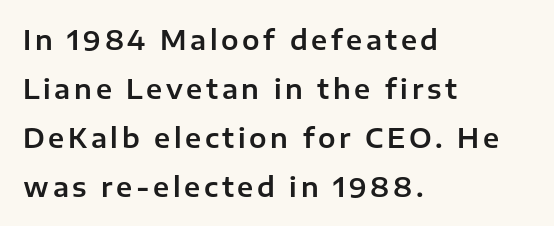
{"italic": "no", "underline": "no", "align": "left", "line_spacing_ratio": 1.88, "glyph_px": 26}
